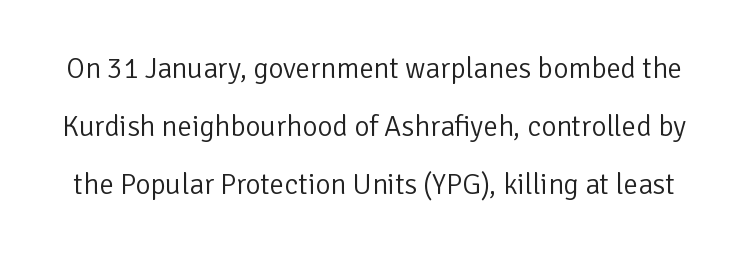
The image shows 29 px light sans-serif type, upright; set loose line spacing (2.0x), normal letter spacing, not underlined; low stroke contrast and a medium x-height.
